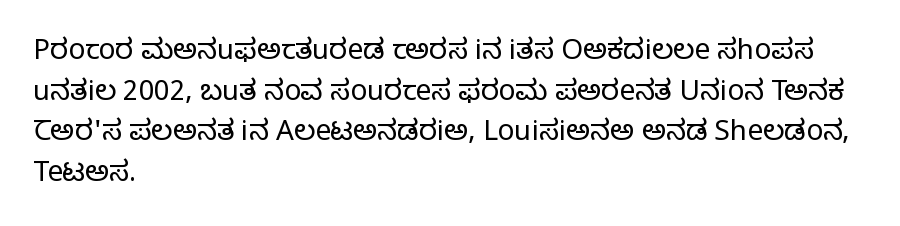
Q: Is the text bold? A: No.
Q: Is the text italic (slanted)? A: No, it is upright.
Q: Is the typeface a serif or a sans-serif typeface? A: Serif.
Q: Is the text underlined? A: No.
Q: How is the paragraph aligned? A: Left-aligned.
Q: Is the spacing between letters normal or unusually wide? A: Normal.
Q: Is the spacing between lines tight, normal or loose? A: Normal.
Q: Width (condensed, normal, or wide)? A: Normal.
Q: Stroke contrast? A: Low.
Q: x-height? A: Large.
Q: Monospaced? A: No.
